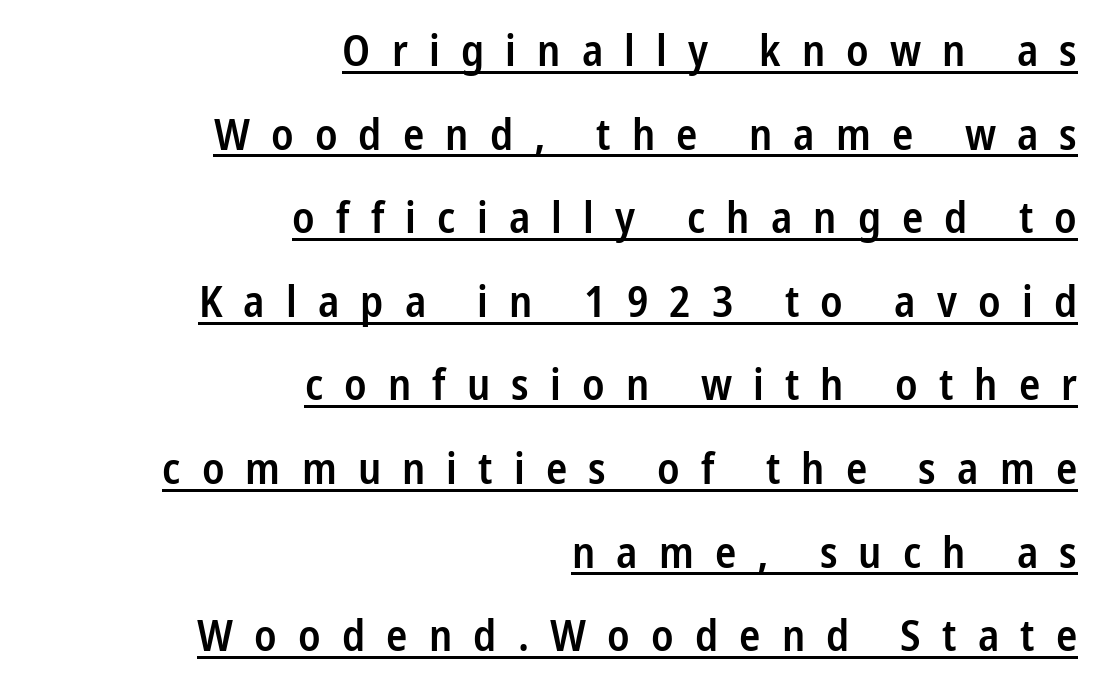
{"serif": "no", "italic": "no", "bold": "semi", "weight": "semibold", "width": "condensed", "stroke_contrast": "low", "x_height": "medium", "monospaced": "no", "underline": "yes", "align": "right", "line_spacing": "loose", "line_spacing_ratio": 1.9, "letter_spacing": "wide", "letter_spacing_em": 0.48, "glyph_px": 44}
